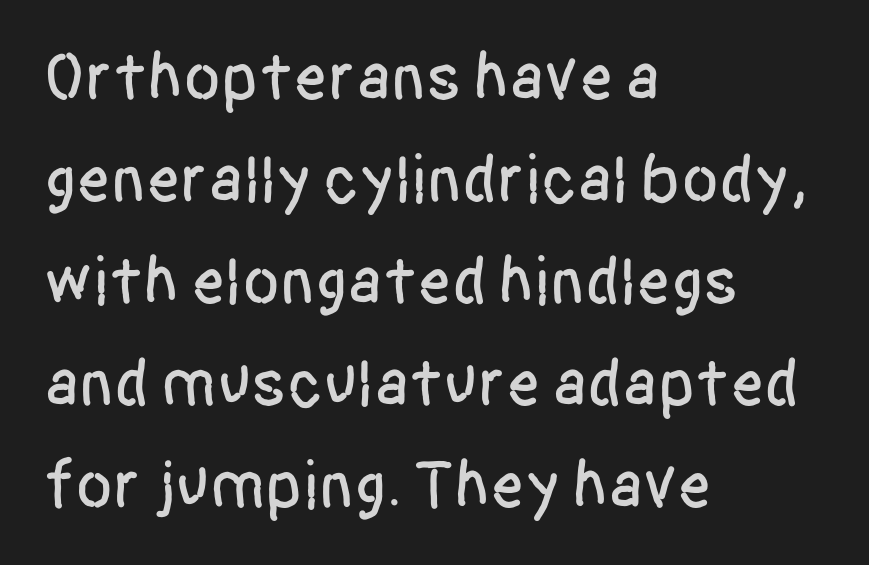
Q: Is the text italic (slanted)? A: No, it is upright.
Q: Is the typeface a serif or a sans-serif typeface? A: Sans-serif.
Q: Is the text underlined? A: No.
Q: How is the paragraph aligned? A: Left-aligned.
Q: Is the spacing between letters normal or unusually wide? A: Normal.
Q: Is the spacing between lines tight, normal or loose? A: Normal.
Q: Width (condensed, normal, or wide)? A: Condensed.
Q: Stroke contrast? A: Low.
Q: x-height? A: Large.
Q: Monospaced? A: No.
